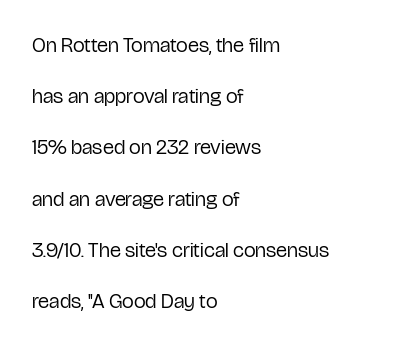
The image shows 21 px text type, upright; set left-aligned, loose line spacing (2.44x), normal letter spacing, not underlined.
